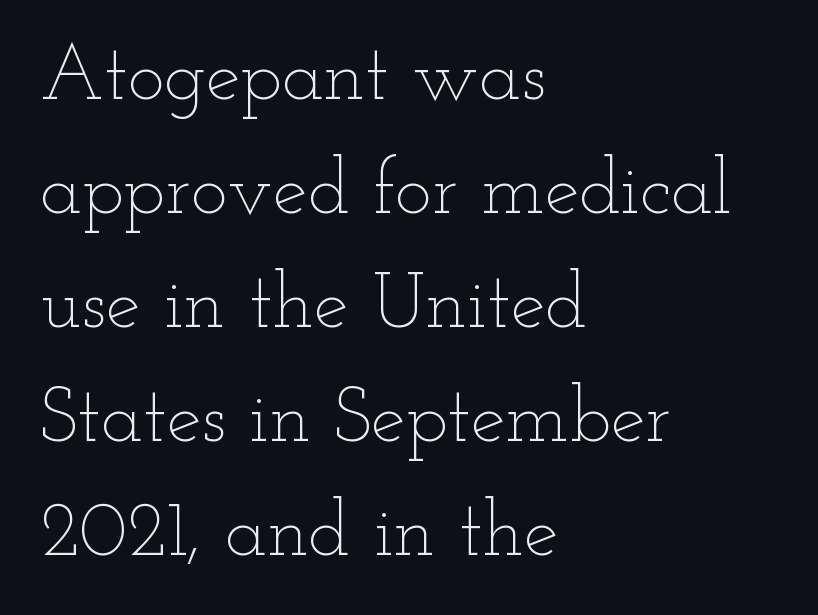
The image shows 78 px thin, wide type, upright; set left-aligned, normal line spacing (1.46x), normal letter spacing, not underlined; low stroke contrast and a small x-height.
